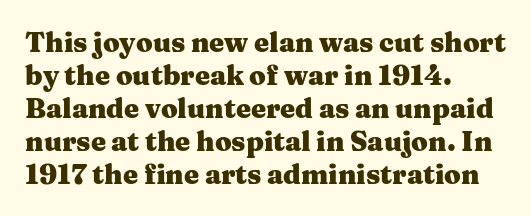
{"italic": "no", "bold": "yes", "underline": "no", "align": "left", "line_spacing_ratio": 1.22, "letter_spacing": "normal", "letter_spacing_em": 0.0, "glyph_px": 27}
